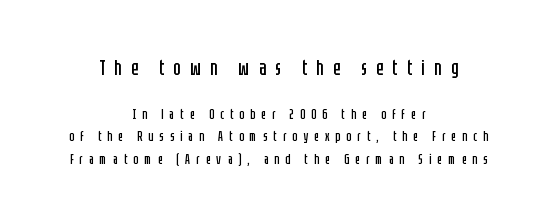
The image shows 21 px text type, upright; set centered, normal line spacing (1.62x), unusually wide letter spacing (+0.44 em), not underlined; the first (top) block is 1.5x larger.
